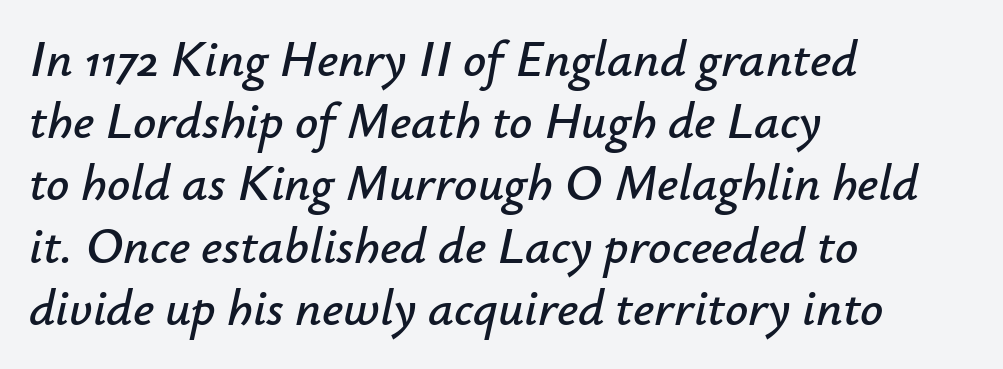
The image shows 51 px text type, italic (leaning right); set left-aligned, line spacing 1.22x, normal letter spacing, not underlined; low stroke contrast and a small x-height.
